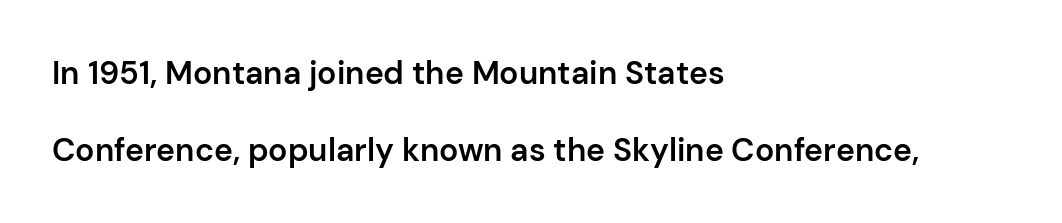
The image shows 32 px semibold sans-serif type, upright; set left-aligned, loose line spacing (2.4x), normal letter spacing, not underlined; low stroke contrast and a medium x-height.
